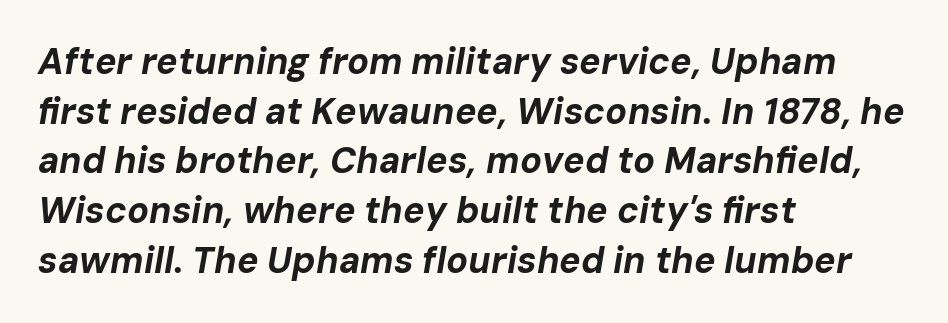
{"italic": "yes", "lean": "right", "slant_degrees": 10, "bold": "yes", "weight": "bold", "width": "normal", "stroke_contrast": "low", "x_height": "medium", "monospaced": "no", "underline": "no", "align": "left", "line_spacing": "normal", "line_spacing_ratio": 1.38, "letter_spacing": "normal", "letter_spacing_em": 0.0, "glyph_px": 36}
